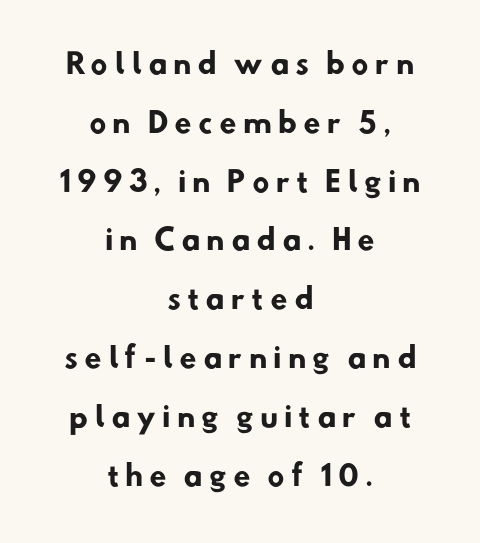
The image shows 28 px heavy sans-serif type; set centered, loose line spacing (2.1x), unusually wide letter spacing (+0.21 em), not underlined; low stroke contrast and a small x-height.
